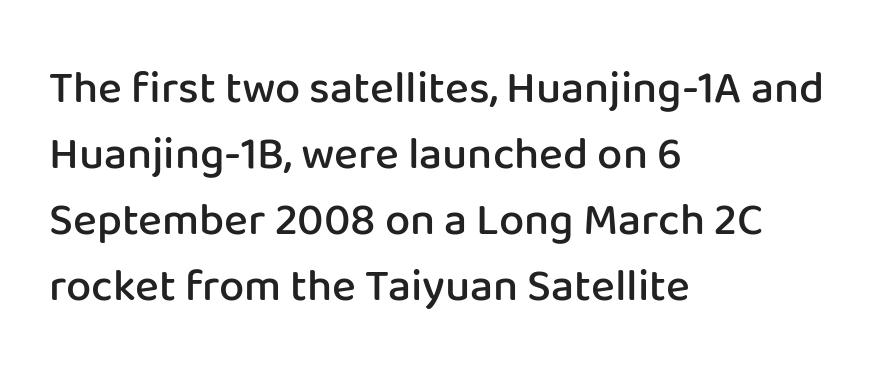
{"serif": "no", "italic": "no", "bold": "semi", "weight": "semibold", "width": "normal", "stroke_contrast": "low", "x_height": "medium", "monospaced": "no", "underline": "no", "align": "left", "line_spacing": "normal", "line_spacing_ratio": 1.47, "letter_spacing": "normal", "letter_spacing_em": 0.0, "glyph_px": 45}
